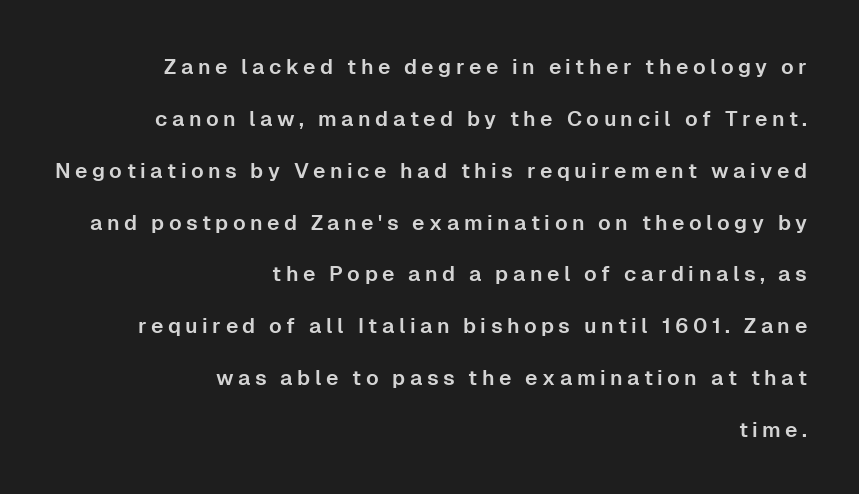
Q: Is the text italic (slanted)? A: No, it is upright.
Q: Is the text underlined? A: No.
Q: How is the paragraph aligned? A: Right-aligned.
Q: Is the spacing between letters normal or unusually wide? A: Unusually wide.
Q: Is the spacing between lines tight, normal or loose? A: Loose.
